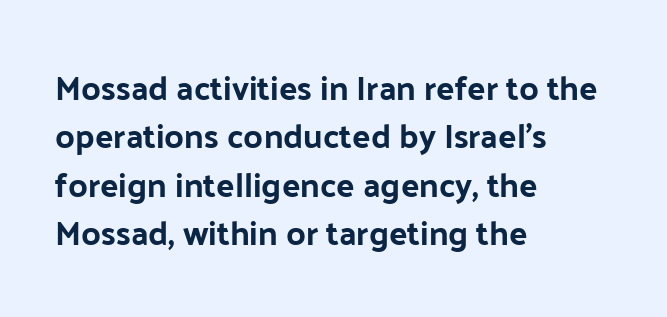
Q: Is the text italic (slanted)? A: No, it is upright.
Q: Is the typeface a serif or a sans-serif typeface? A: Sans-serif.
Q: Is the text underlined? A: No.
Q: How is the paragraph aligned? A: Left-aligned.
Q: Is the spacing between letters normal or unusually wide? A: Normal.
Q: Is the spacing between lines tight, normal or loose? A: Normal.
Q: Width (condensed, normal, or wide)? A: Normal.
Q: Stroke contrast? A: Low.
Q: x-height? A: Medium.
Q: Monospaced? A: No.
